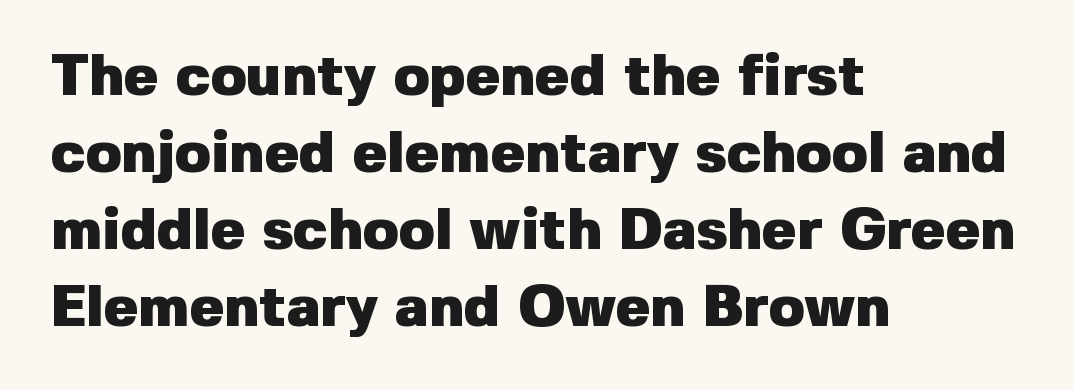
{"serif": "no", "italic": "no", "bold": "yes", "weight": "heavy", "width": "normal", "stroke_contrast": "low", "x_height": "medium", "monospaced": "no", "underline": "no", "align": "left", "line_spacing": "normal", "line_spacing_ratio": 1.33, "letter_spacing": "normal", "letter_spacing_em": 0.0, "glyph_px": 58}
